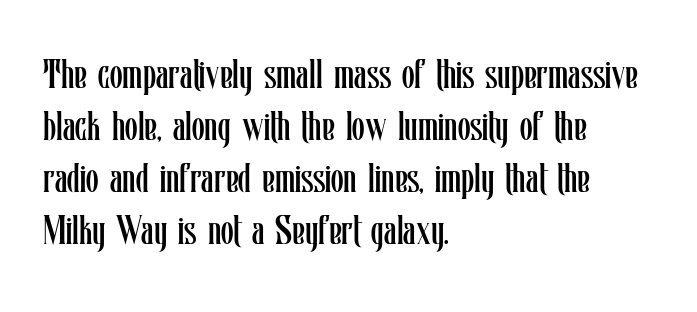
{"italic": "no", "bold": "no", "weight": "regular", "width": "condensed", "stroke_contrast": "low", "x_height": "medium", "monospaced": "no", "underline": "no", "align": "left", "line_spacing": "normal", "line_spacing_ratio": 1.27, "letter_spacing": "normal", "letter_spacing_em": 0.0, "glyph_px": 41}
